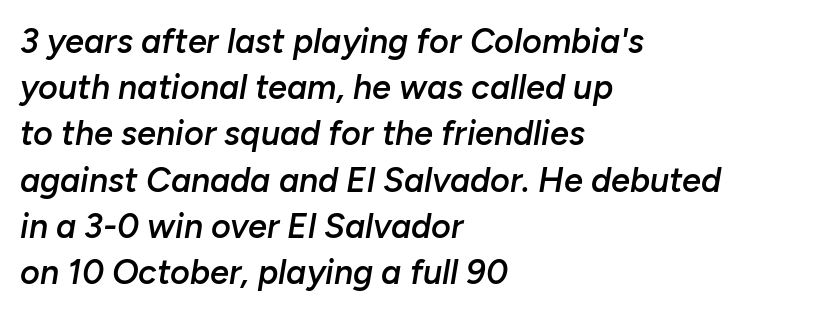
The image shows 34 px semibold type, italic (leaning right); set left-aligned, normal line spacing (1.36x), normal letter spacing, not underlined; low stroke contrast and a medium x-height.
